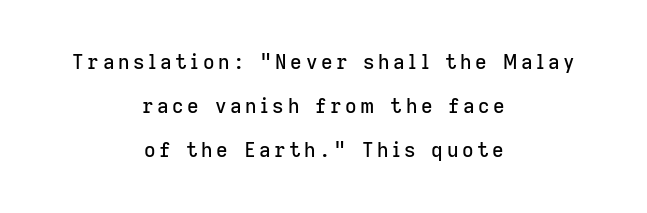
The image shows 20 px text type, upright; set centered, loose line spacing (2.21x), not underlined.
